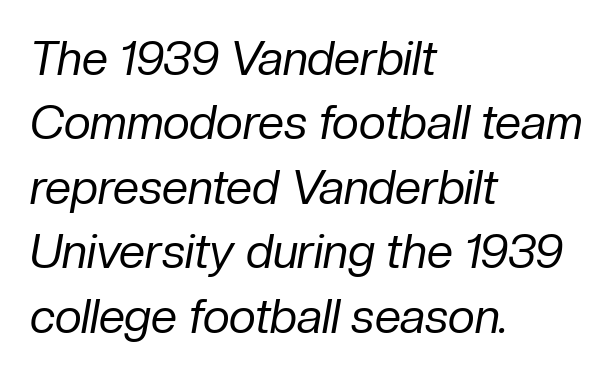
Q: Is the text bold? A: No.
Q: Is the text italic (slanted)? A: Yes, it leans right by about 10 degrees.
Q: Is the text underlined? A: No.
Q: How is the paragraph aligned? A: Left-aligned.
Q: Is the spacing between letters normal or unusually wide? A: Normal.
Q: Is the spacing between lines tight, normal or loose? A: Normal.
Q: Width (condensed, normal, or wide)? A: Normal.
Q: Stroke contrast? A: Low.
Q: x-height? A: Medium.
Q: Monospaced? A: No.
